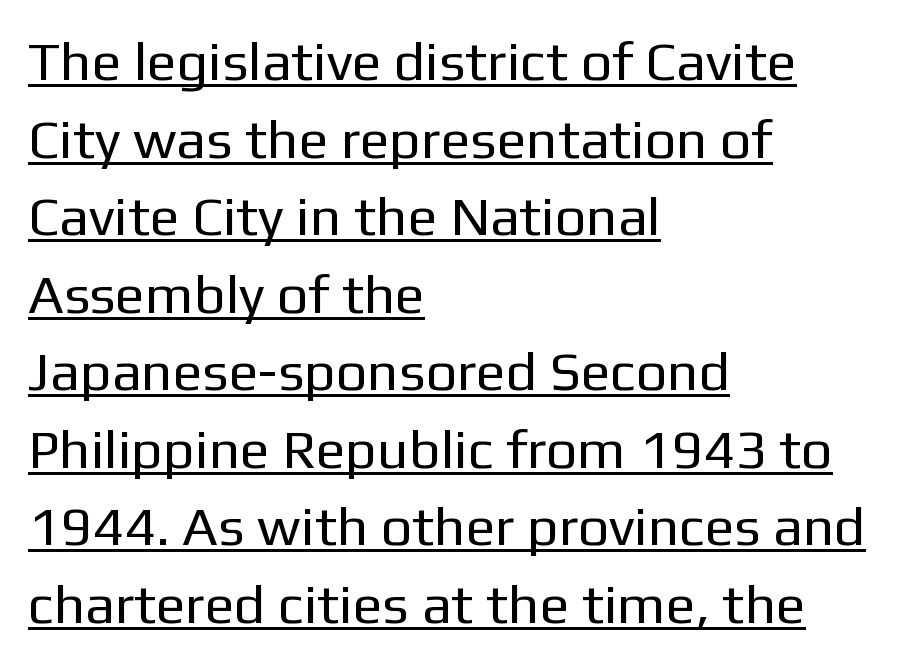
{"serif": "no", "italic": "no", "bold": "no", "weight": "regular", "width": "normal", "stroke_contrast": "low", "x_height": "medium", "monospaced": "no", "underline": "yes", "align": "left", "line_spacing": "normal", "line_spacing_ratio": 1.41, "letter_spacing": "normal", "letter_spacing_em": 0.0, "glyph_px": 55}
